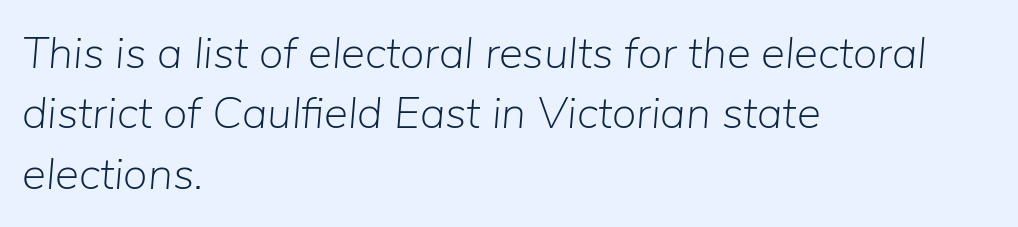
Q: Is the text bold? A: No.
Q: Is the text italic (slanted)? A: Yes, it leans right by about 5 degrees.
Q: Is the text underlined? A: No.
Q: How is the paragraph aligned? A: Left-aligned.
Q: Is the spacing between letters normal or unusually wide? A: Normal.
Q: Is the spacing between lines tight, normal or loose? A: Normal.
Q: Width (condensed, normal, or wide)? A: Normal.
Q: Stroke contrast? A: Low.
Q: x-height? A: Medium.
Q: Monospaced? A: No.
